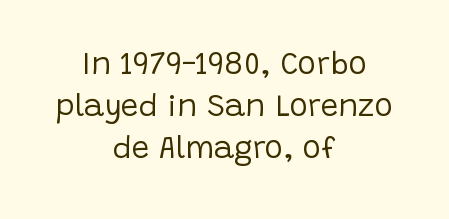
The image shows 31 px regular-weight sans-serif type, upright; set centered, normal line spacing (1.36x), normal letter spacing, not underlined; low stroke contrast and a large x-height.
